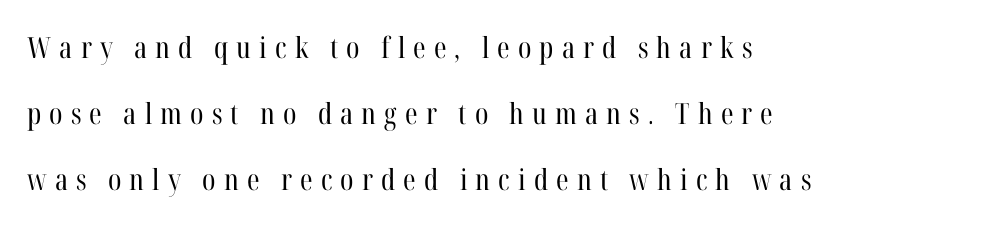
Decoration check: the copy has no underline. No italicization has been applied; the sample stays upright. Here the designer chose a conventional face with non-uniform glyph widths. The paragraph has a hard left edge and a soft right edge. You could fit nearly another row in the gap between these rows. Nothing heavy about these letters — not bold at all.
